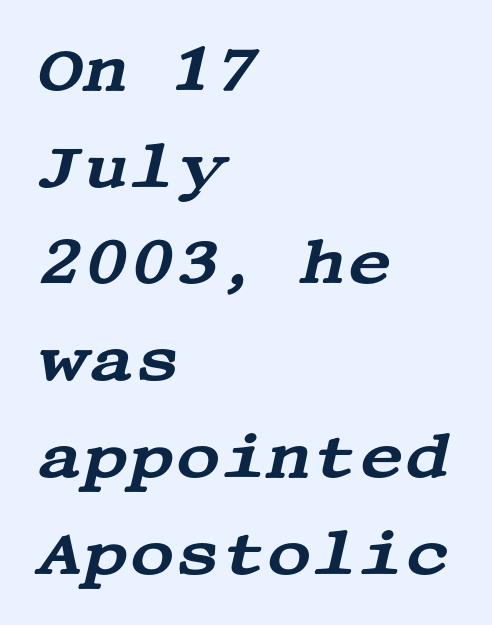
Q: Is the text italic (slanted)? A: Yes, it leans right by about 13 degrees.
Q: Is the typeface a serif or a sans-serif typeface? A: Serif.
Q: Is the text underlined? A: No.
Q: How is the paragraph aligned? A: Left-aligned.
Q: Is the spacing between letters normal or unusually wide? A: Normal.
Q: Is the spacing between lines tight, normal or loose? A: Normal.
Q: Width (condensed, normal, or wide)? A: Wide.
Q: Stroke contrast? A: Medium.
Q: x-height? A: Large.
